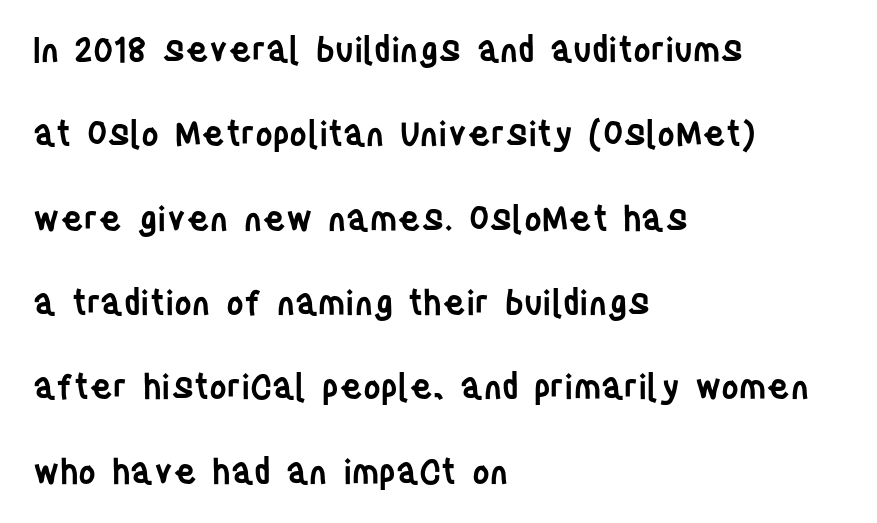
{"serif": "no", "italic": "no", "bold": "semi", "weight": "semibold", "width": "condensed", "stroke_contrast": "low", "x_height": "large", "monospaced": "no", "underline": "no", "align": "left", "line_spacing": "loose", "line_spacing_ratio": 2.48, "letter_spacing": "normal", "letter_spacing_em": 0.0, "glyph_px": 34}
